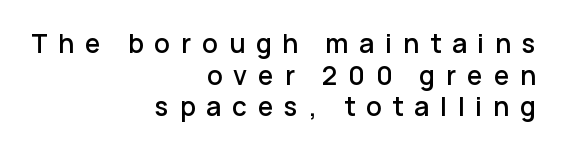
Letters rest on an invisible, unmarked baseline. The lines are quadded right. The letters are spread apart with noticeably loose tracking. Every character sits straight up, as roman type does.
